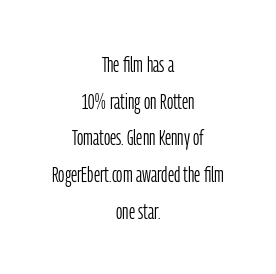
The image shows 22 px text type, upright; set centered, normal line spacing (1.67x), normal letter spacing, not underlined.
